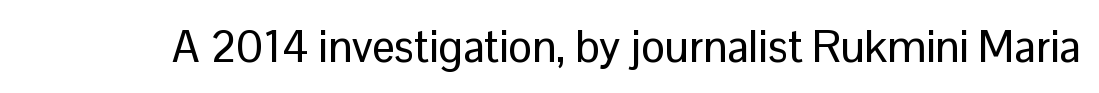
{"serif": "no", "italic": "no", "width": "normal", "stroke_contrast": "low", "x_height": "medium", "monospaced": "no", "underline": "no", "letter_spacing": "normal", "letter_spacing_em": 0.0, "glyph_px": 44}
